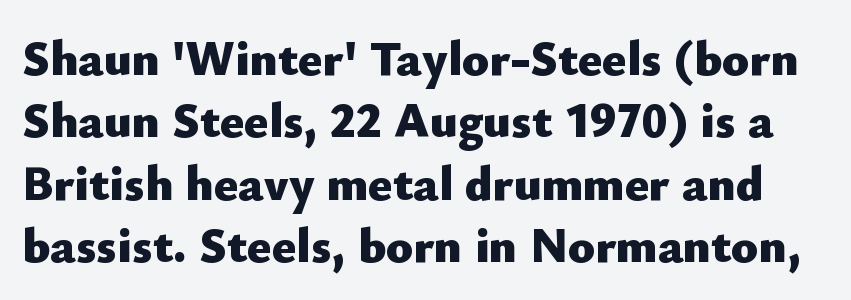
{"serif": "no", "italic": "no", "bold": "yes", "weight": "heavy", "width": "normal", "stroke_contrast": "low", "x_height": "small", "monospaced": "no", "underline": "no", "line_spacing": "normal", "line_spacing_ratio": 1.25, "letter_spacing": "normal", "letter_spacing_em": 0.0, "glyph_px": 50}
